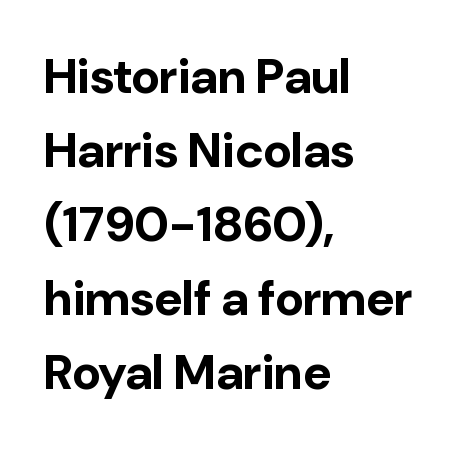
The image shows 49 px bold sans-serif type, upright; set left-aligned, normal line spacing (1.51x), normal letter spacing, not underlined; low stroke contrast and a medium x-height.
